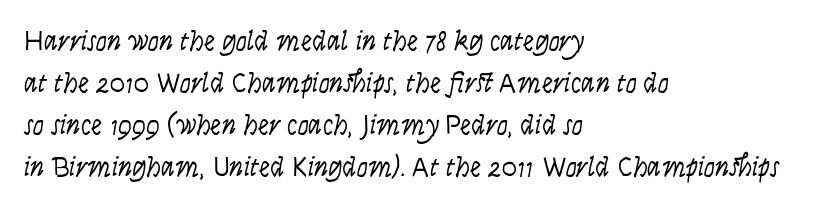
The image shows 28 px light, condensed type, italic (leaning right); set left-aligned, normal line spacing (1.5x), normal letter spacing, not underlined; low stroke contrast and a large x-height.
